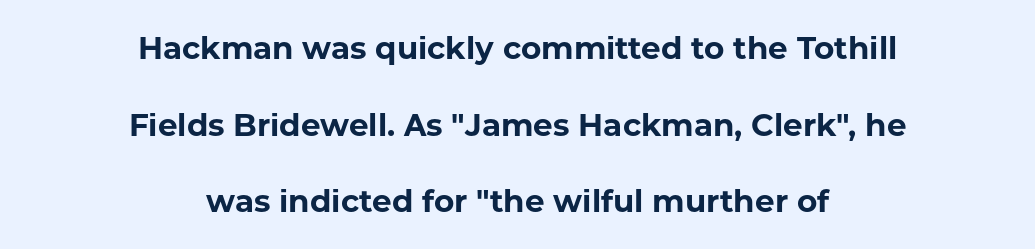
Q: Is the text bold? A: Yes.
Q: Is the text italic (slanted)? A: No, it is upright.
Q: Is the typeface a serif or a sans-serif typeface? A: Sans-serif.
Q: Is the text underlined? A: No.
Q: How is the paragraph aligned? A: Centered.
Q: Is the spacing between letters normal or unusually wide? A: Normal.
Q: Is the spacing between lines tight, normal or loose? A: Loose.
Q: Width (condensed, normal, or wide)? A: Normal.
Q: Stroke contrast? A: Low.
Q: x-height? A: Medium.
Q: Monospaced? A: No.
